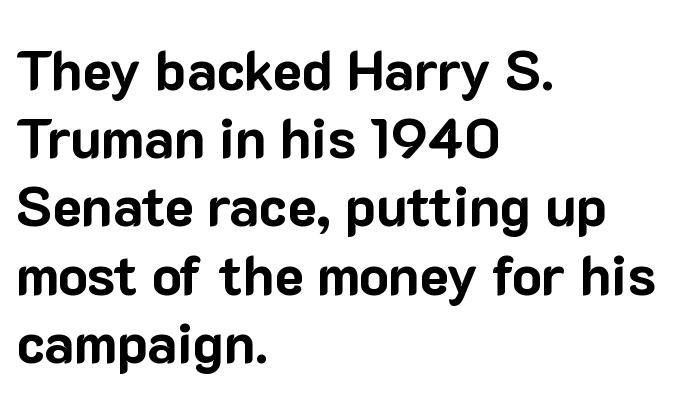
Q: Is the text bold? A: Yes.
Q: Is the text italic (slanted)? A: No, it is upright.
Q: Is the typeface a serif or a sans-serif typeface? A: Sans-serif.
Q: Is the text underlined? A: No.
Q: How is the paragraph aligned? A: Left-aligned.
Q: Is the spacing between letters normal or unusually wide? A: Normal.
Q: Width (condensed, normal, or wide)? A: Normal.
Q: Stroke contrast? A: Low.
Q: x-height? A: Medium.
Q: Monospaced? A: No.
